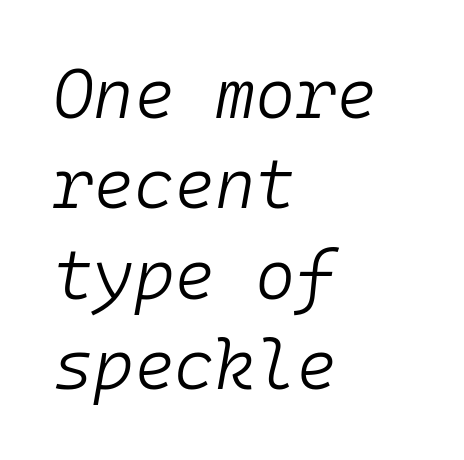
{"italic": "yes", "lean": "right", "slant_degrees": 10, "bold": "no", "weight": "light", "width": "normal", "stroke_contrast": "low", "x_height": "medium", "monospaced": "yes", "underline": "no", "align": "left", "line_spacing": "normal", "line_spacing_ratio": 1.31, "letter_spacing": "normal", "letter_spacing_em": 0.0, "glyph_px": 69}
